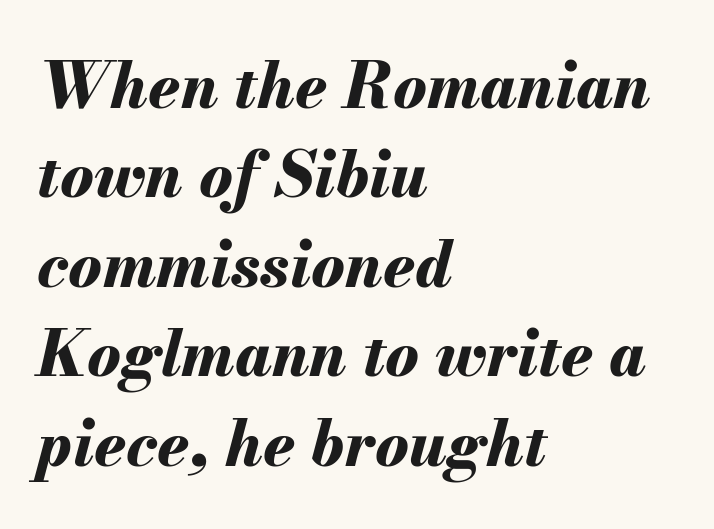
{"italic": "yes", "lean": "right", "slant_degrees": 13, "bold": "yes", "weight": "bold", "width": "normal", "stroke_contrast": "medium", "x_height": "small", "monospaced": "no", "underline": "no", "align": "left", "line_spacing": "normal", "line_spacing_ratio": 1.42, "letter_spacing": "normal", "letter_spacing_em": 0.0, "glyph_px": 63}
